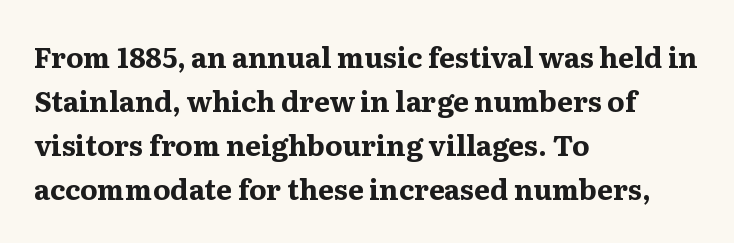
The image shows 28 px bold serif type, upright; set left-aligned, normal line spacing (1.57x), normal letter spacing, not underlined; medium stroke contrast and a medium x-height.
